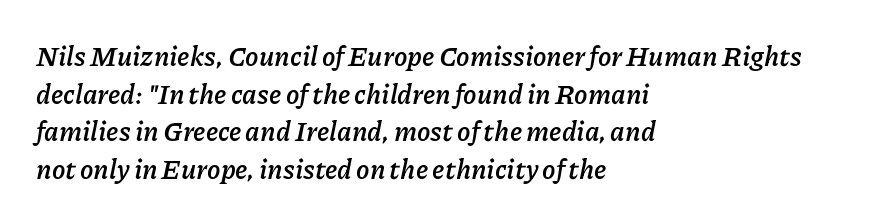
The image shows 27 px bold type, italic (leaning right); set left-aligned, normal line spacing (1.39x), normal letter spacing, not underlined.
